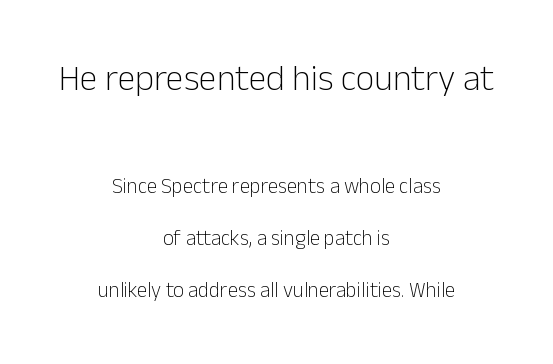
{"serif": "no", "italic": "no", "bold": "no", "weight": "light", "width": "normal", "stroke_contrast": "low", "x_height": "medium", "monospaced": "no", "underline": "no", "align": "center", "line_spacing": "loose", "line_spacing_ratio": 2.48, "letter_spacing": "normal", "letter_spacing_em": 0.0, "larger_block": "first", "size_ratio": 1.71, "glyph_px": 36}
